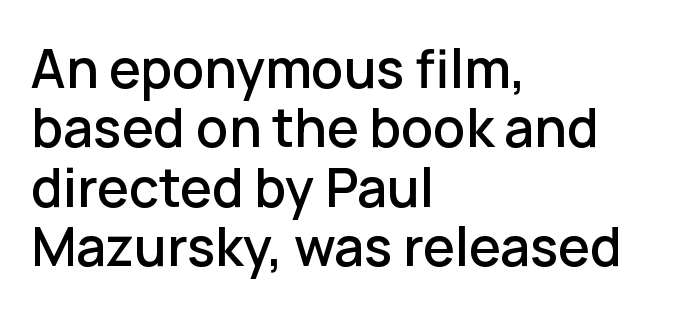
{"serif": "no", "italic": "no", "width": "normal", "stroke_contrast": "low", "x_height": "medium", "monospaced": "no", "underline": "no", "align": "left", "line_spacing": "tight", "line_spacing_ratio": 1.12, "letter_spacing": "normal", "letter_spacing_em": 0.0, "glyph_px": 53}
